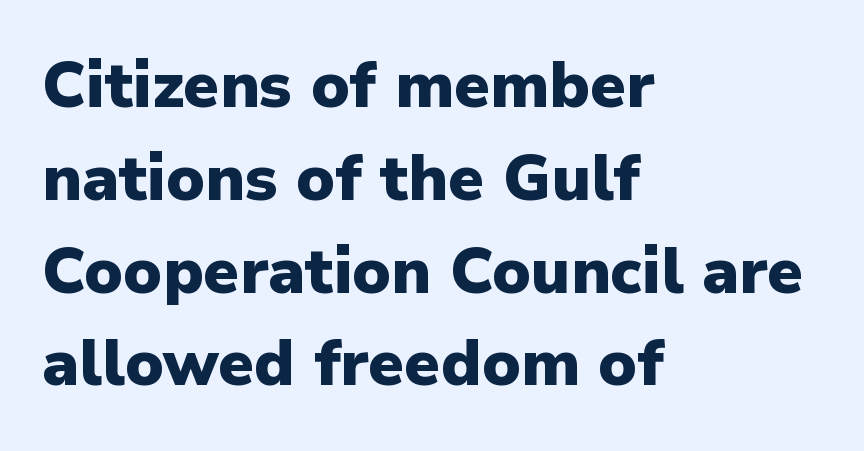
Q: Is the text bold? A: Yes.
Q: Is the text italic (slanted)? A: No, it is upright.
Q: Is the typeface a serif or a sans-serif typeface? A: Sans-serif.
Q: Is the text underlined? A: No.
Q: How is the paragraph aligned? A: Left-aligned.
Q: Is the spacing between letters normal or unusually wide? A: Normal.
Q: Is the spacing between lines tight, normal or loose? A: Normal.
Q: Width (condensed, normal, or wide)? A: Normal.
Q: Stroke contrast? A: Low.
Q: x-height? A: Medium.
Q: Monospaced? A: No.
